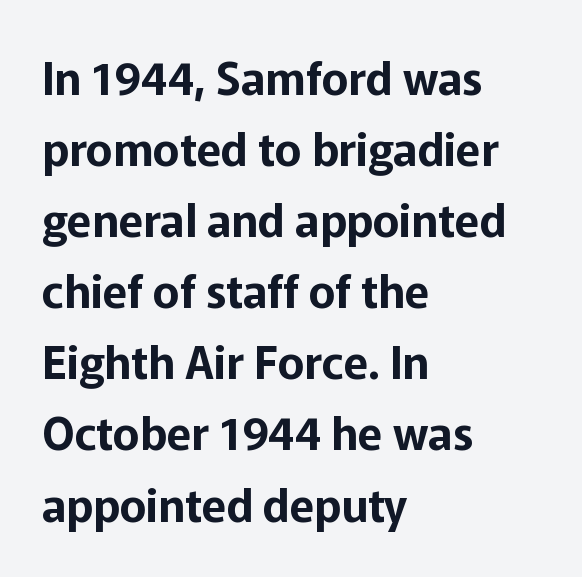
The image shows 45 px sans-serif type, upright; set left-aligned, normal line spacing (1.58x), normal letter spacing, not underlined; low stroke contrast and a medium x-height.
